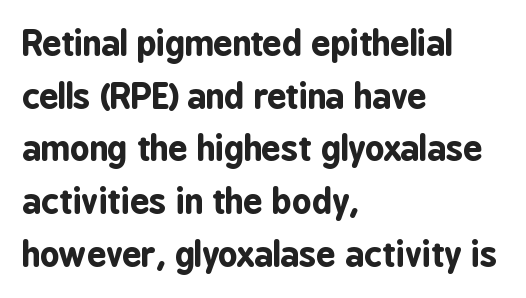
Character widths vary here, with narrow letters taking less room than wide ones. A typesetter would label this face a sans. Compared with typical body copy, the letter spacing here is the same. How would I describe the line gaps? Plain and ordinary. Horizontally, the lines are justified to the leading edge only.
